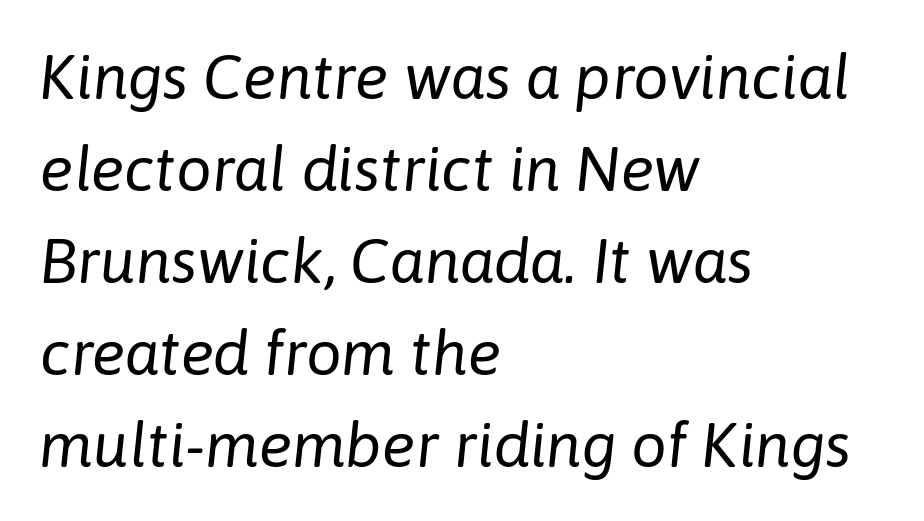
The image shows 63 px regular-weight type, italic (leaning right); set left-aligned, normal line spacing (1.46x), normal letter spacing, not underlined; low stroke contrast and a medium x-height.
